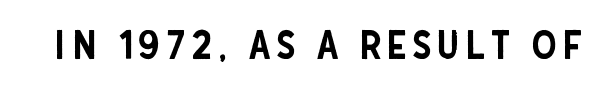
{"serif": "no", "italic": "no", "width": "condensed", "stroke_contrast": "low", "x_height": "large", "monospaced": "no", "underline": "no", "glyph_px": 40}
